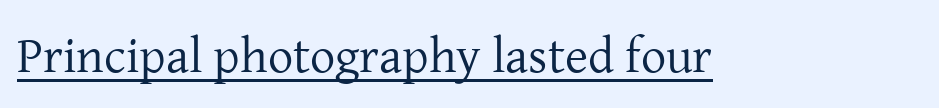
Q: Is the text bold? A: No.
Q: Is the text italic (slanted)? A: No, it is upright.
Q: Is the typeface a serif or a sans-serif typeface? A: Serif.
Q: Is the text underlined? A: Yes.
Q: Is the spacing between letters normal or unusually wide? A: Normal.
Q: Width (condensed, normal, or wide)? A: Normal.
Q: Stroke contrast? A: Low.
Q: x-height? A: Medium.
Q: Monospaced? A: No.
